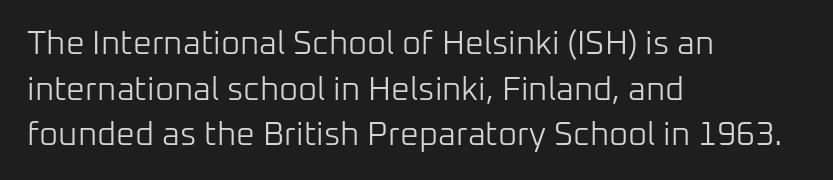
{"serif": "no", "italic": "no", "bold": "no", "weight": "light", "width": "normal", "stroke_contrast": "low", "x_height": "medium", "monospaced": "no", "underline": "no", "align": "left", "line_spacing": "normal", "line_spacing_ratio": 1.38, "letter_spacing": "normal", "letter_spacing_em": 0.0, "glyph_px": 33}
